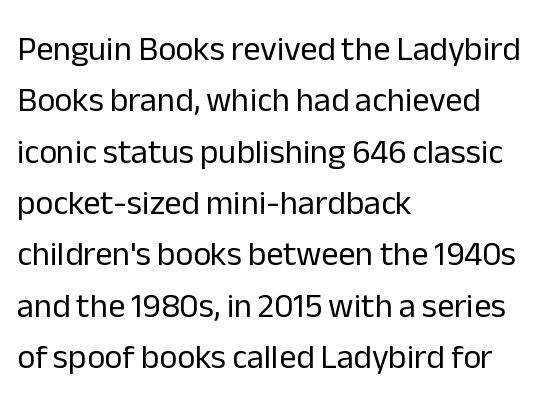
The image shows 34 px regular-weight sans-serif type, upright; set left-aligned, normal line spacing (1.51x), normal letter spacing, not underlined; low stroke contrast and a medium x-height.
